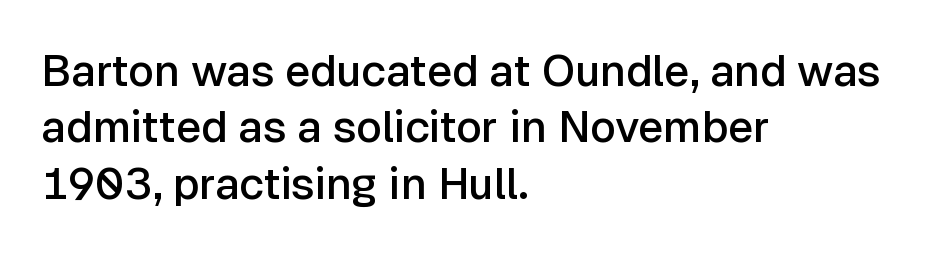
The image shows 44 px semibold sans-serif type, upright; set left-aligned, normal line spacing (1.28x), normal letter spacing, not underlined; low stroke contrast and a medium x-height.
